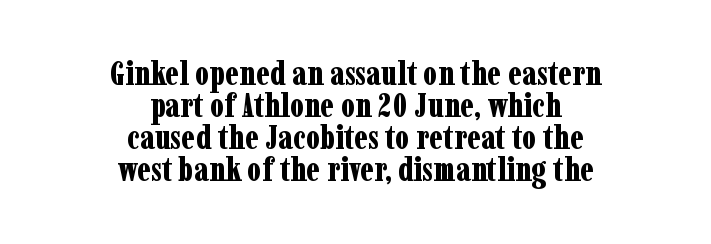
Q: Is the text bold? A: Yes.
Q: Is the text italic (slanted)? A: No, it is upright.
Q: Is the typeface a serif or a sans-serif typeface? A: Serif.
Q: Is the text underlined? A: No.
Q: How is the paragraph aligned? A: Centered.
Q: Is the spacing between letters normal or unusually wide? A: Normal.
Q: Is the spacing between lines tight, normal or loose? A: Tight.
Q: Width (condensed, normal, or wide)? A: Condensed.
Q: Stroke contrast? A: Low.
Q: x-height? A: Medium.
Q: Monospaced? A: No.
